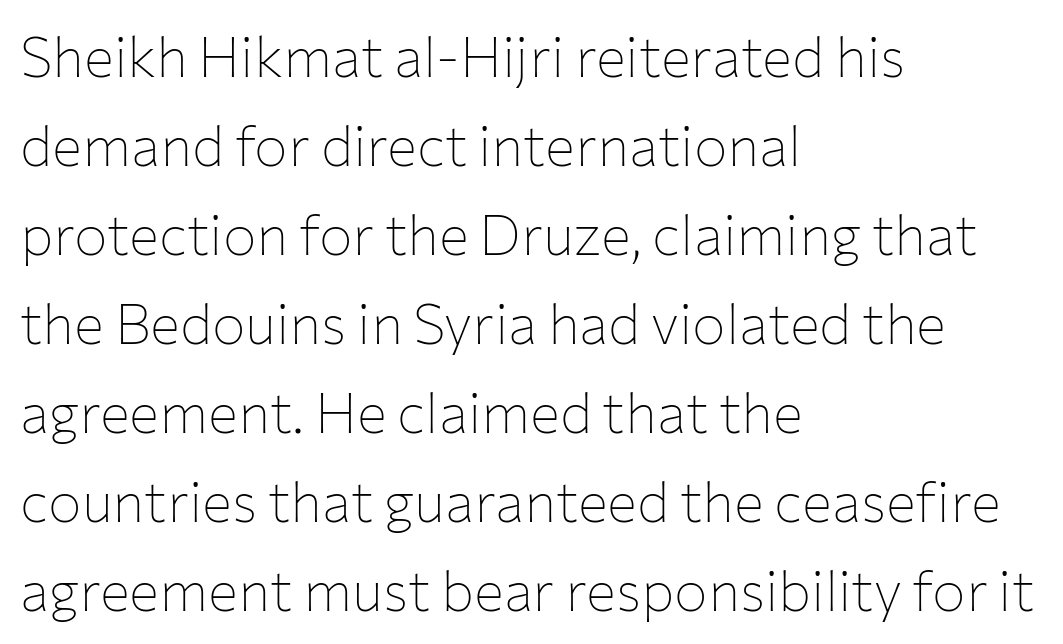
{"serif": "no", "italic": "no", "bold": "no", "weight": "thin", "width": "normal", "stroke_contrast": "low", "x_height": "medium", "monospaced": "no", "underline": "no", "align": "left", "line_spacing": "normal", "line_spacing_ratio": 1.59, "letter_spacing": "normal", "letter_spacing_em": 0.0, "glyph_px": 56}
